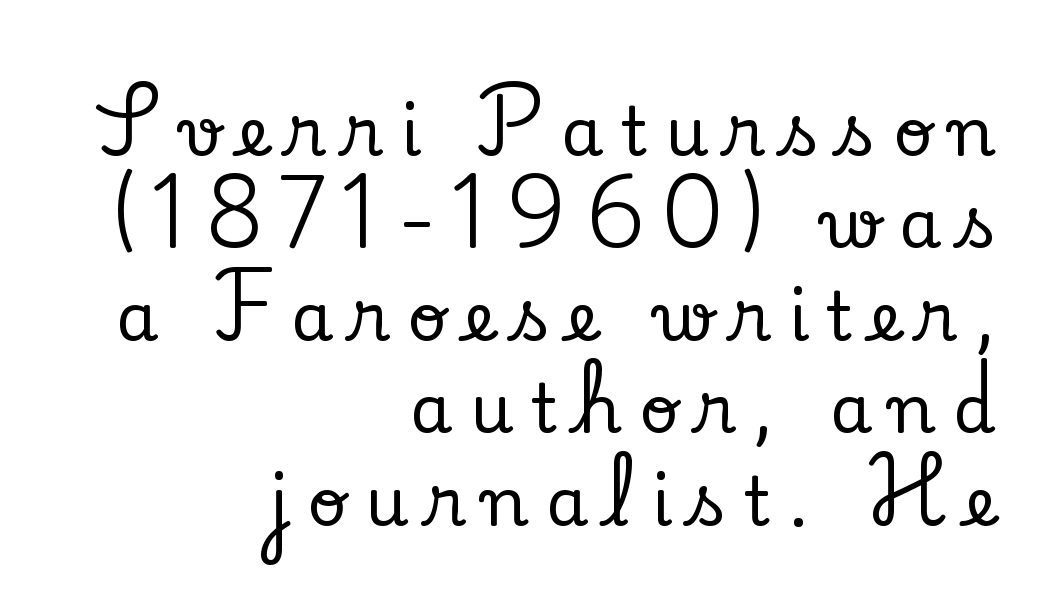
The image shows 68 px serif type, upright; set right-aligned, normal line spacing (1.36x), unusually wide letter spacing (+0.26 em), not underlined; low stroke contrast and a small x-height.
